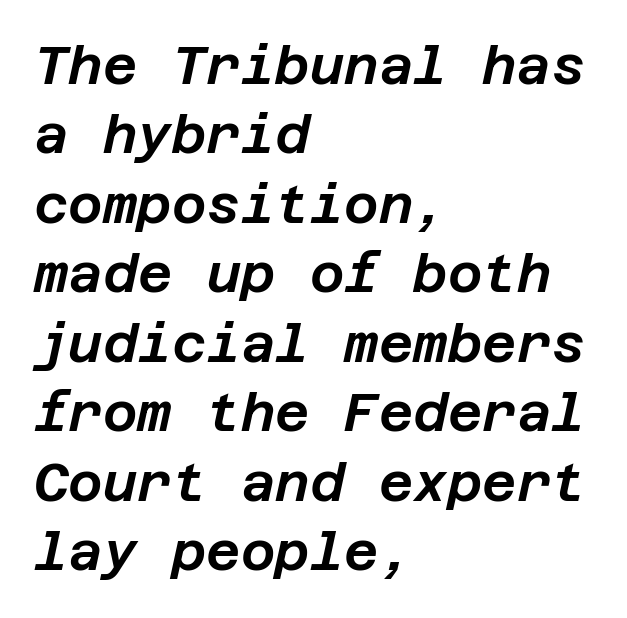
The image shows 53 px text type, italic (leaning right); set left-aligned, normal line spacing (1.31x), normal letter spacing, not underlined; low stroke contrast and a large x-height.
